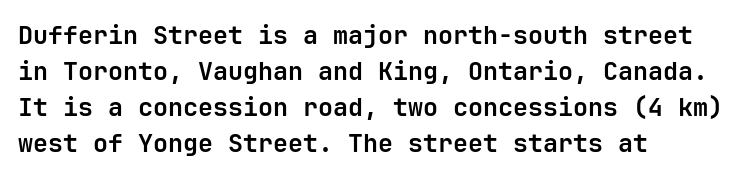
Q: Is the text bold? A: Yes.
Q: Is the text italic (slanted)? A: No, it is upright.
Q: Is the text underlined? A: No.
Q: How is the paragraph aligned? A: Left-aligned.
Q: Is the spacing between letters normal or unusually wide? A: Normal.
Q: Is the spacing between lines tight, normal or loose? A: Normal.
